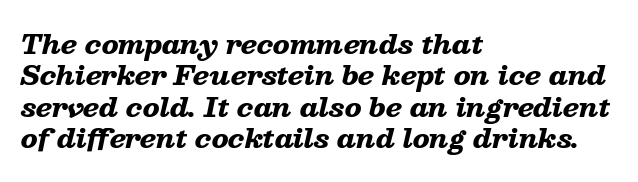
The rendering anchors every line to the left-hand side. The foot of each line stays bare and open. Every character sits at an angle, as italics do. Heavy, bold letterforms. Spacing between characters is what you'd get straight out of the box.
